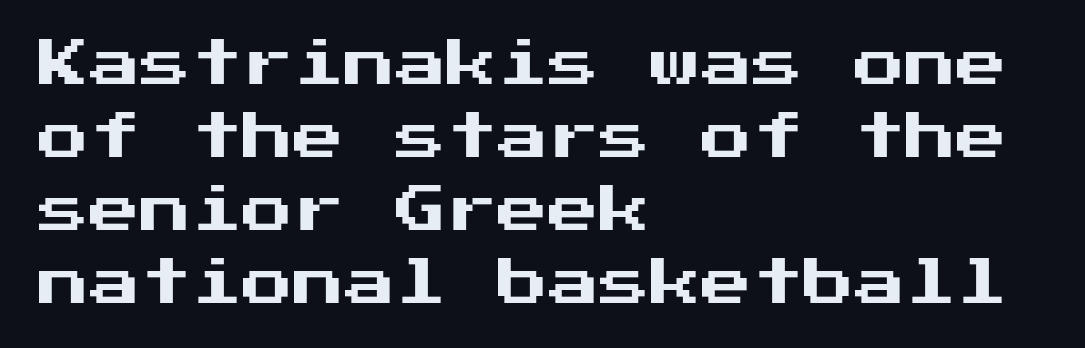
{"serif": "no", "italic": "no", "width": "normal", "stroke_contrast": "medium", "x_height": "medium", "underline": "no", "align": "left", "line_spacing": "normal", "line_spacing_ratio": 1.43, "letter_spacing": "normal", "letter_spacing_em": 0.0, "glyph_px": 51}
